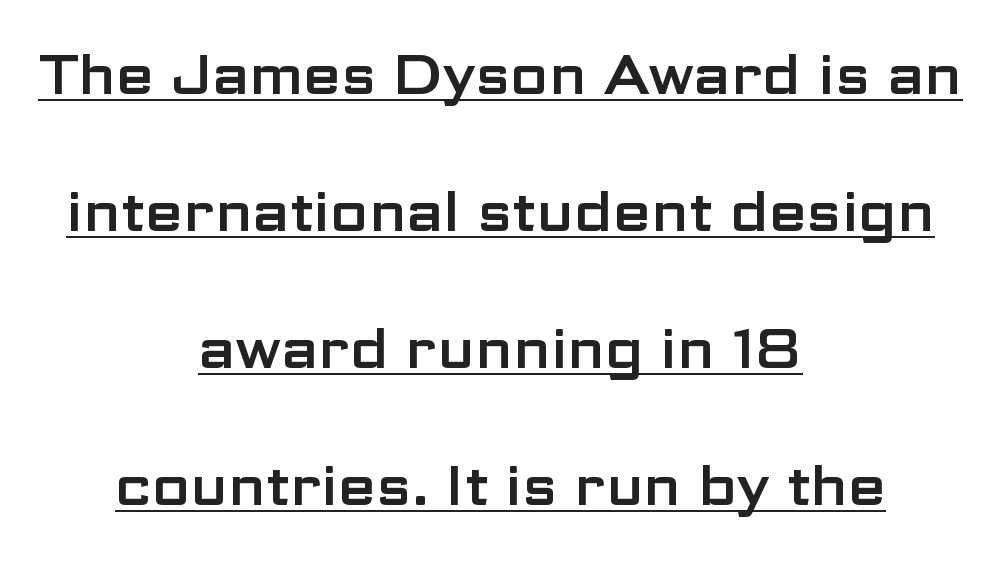
The image shows 55 px wide sans-serif type, upright; set centered, loose line spacing (2.49x), normal letter spacing, underlined; low stroke contrast and a medium x-height.
